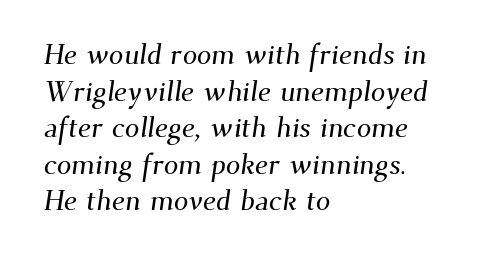
The image shows 29 px serif type; set left-aligned, normal line spacing (1.26x), normal letter spacing, not underlined; medium stroke contrast and a small x-height.
